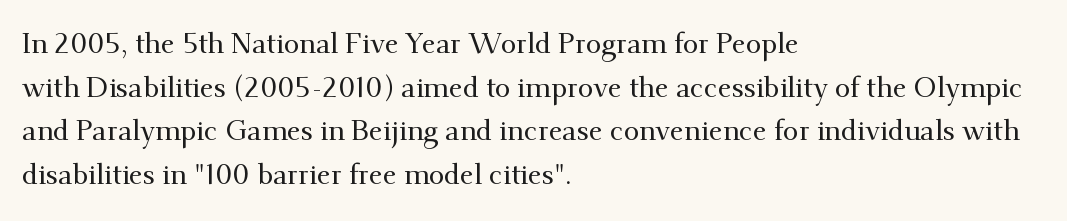
The image shows 28 px serif type, upright; set left-aligned, normal line spacing (1.56x), normal letter spacing, not underlined; medium stroke contrast and a small x-height.
